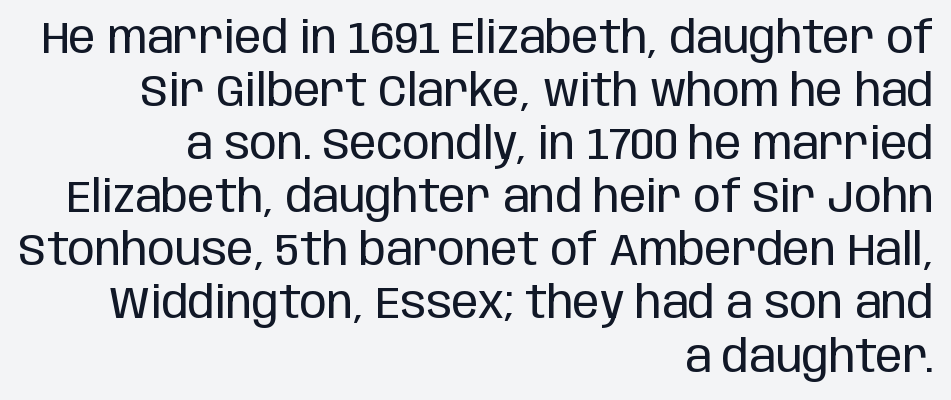
Q: Is the text bold? A: No.
Q: Is the text italic (slanted)? A: No, it is upright.
Q: Is the typeface a serif or a sans-serif typeface? A: Sans-serif.
Q: Is the text underlined? A: No.
Q: How is the paragraph aligned? A: Right-aligned.
Q: Is the spacing between letters normal or unusually wide? A: Normal.
Q: Width (condensed, normal, or wide)? A: Condensed.
Q: Stroke contrast? A: Low.
Q: x-height? A: Large.
Q: Monospaced? A: No.
